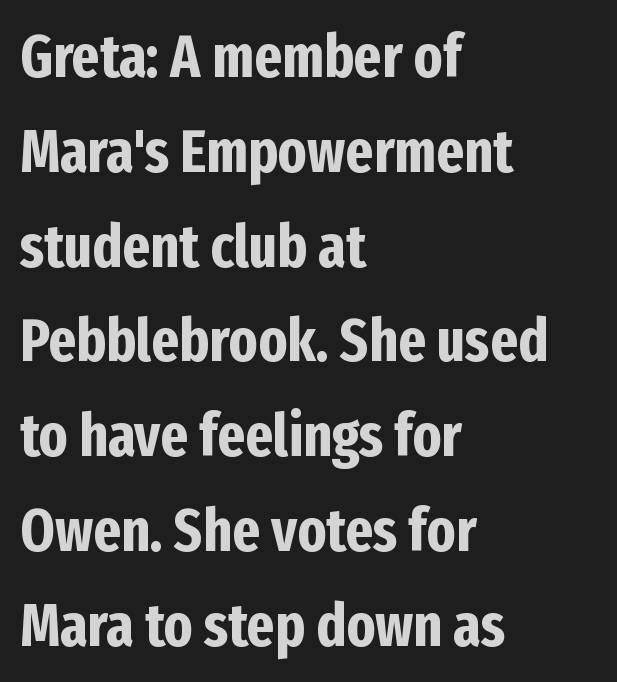
Letter spacing: default. The rendering uses a bold face; every stroke is thick and dark. Posture: vertical. The block of text has a typical density, with ordinary space between rows.
